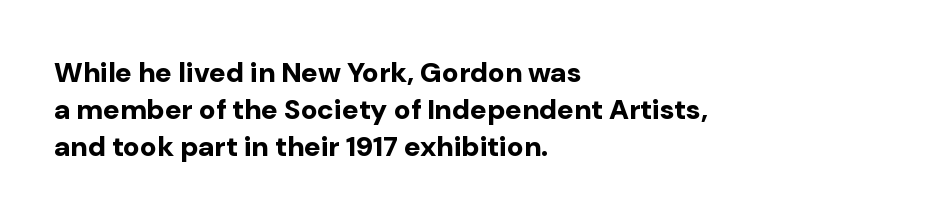
The image shows 28 px bold sans-serif type, upright; set left-aligned, normal line spacing (1.32x), normal letter spacing, not underlined; low stroke contrast and a medium x-height.
